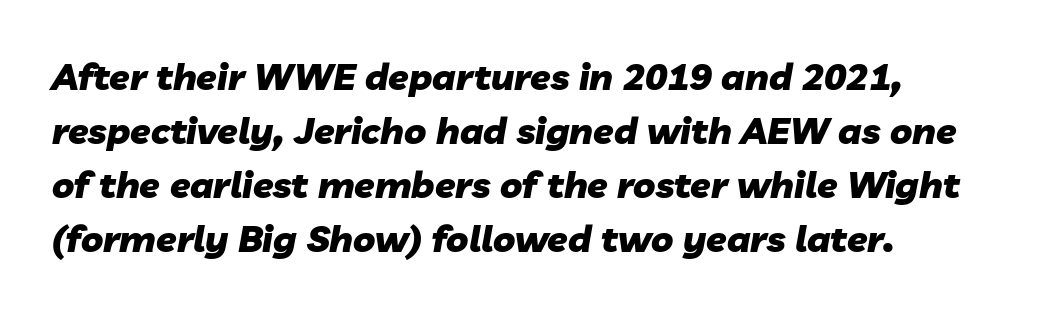
Default kerning and tracking; the words read as compact shapes. Looking at the ascenders, they clearly lean. These lines are rendered in a variable-pitch font. Emphasis by weight is at full strength: bold. If you measured baseline to baseline, you'd find a middling distance. Anything drawn beneath the words? Only blank space.
